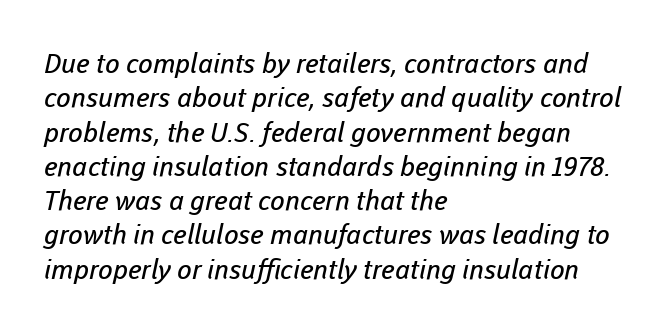
Q: Is the text bold? A: No.
Q: Is the text underlined? A: No.
Q: How is the paragraph aligned? A: Left-aligned.
Q: Is the spacing between letters normal or unusually wide? A: Normal.
Q: Is the spacing between lines tight, normal or loose? A: Normal.
